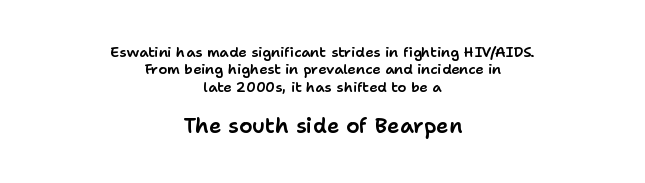
The image shows 21 px text type, upright; set centered, normal line spacing (1.25x), normal letter spacing, not underlined; the second (bottom) block is 1.5x larger.
